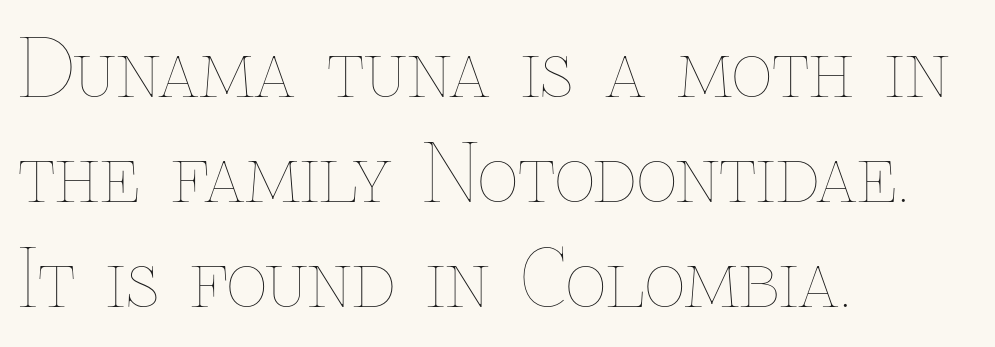
Q: Is the text bold? A: No.
Q: Is the text italic (slanted)? A: No, it is upright.
Q: Is the text underlined? A: No.
Q: How is the paragraph aligned? A: Left-aligned.
Q: Is the spacing between letters normal or unusually wide? A: Normal.
Q: Is the spacing between lines tight, normal or loose? A: Normal.
Q: Width (condensed, normal, or wide)? A: Normal.
Q: Stroke contrast? A: Low.
Q: x-height? A: Medium.
Q: Monospaced? A: No.
